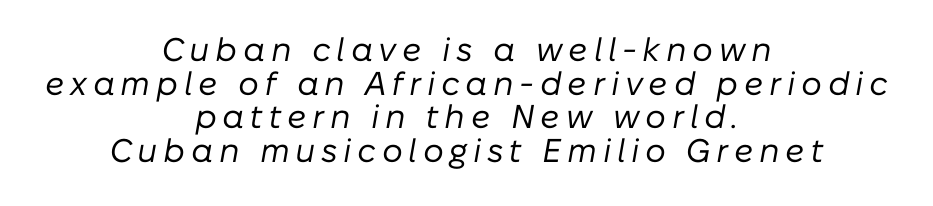
Any mark beneath the type? The region is blank. The space between consecutive lines is stingy. The letterforms sit at book weight or below. Centered paragraph, ragged on both sides. Here the designer chose a conventional face with non-uniform glyph widths.
